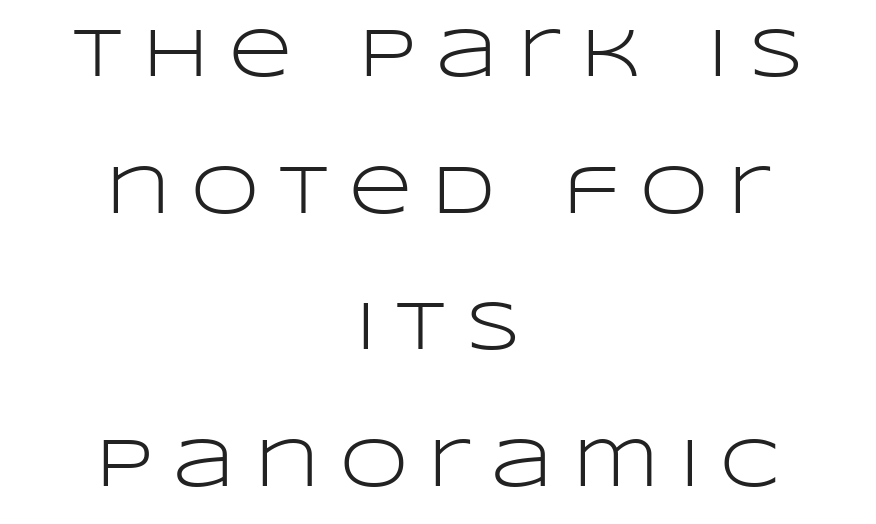
The image shows 69 px light, wide sans-serif type, upright; set centered, loose line spacing (1.98x), unusually wide letter spacing (+0.3 em), not underlined; low stroke contrast and a large x-height.
